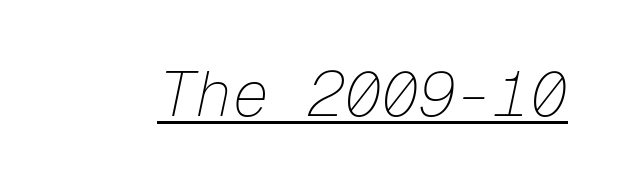
The image shows 62 px thin type, italic (leaning right), monospaced; set normal letter spacing, underlined; low stroke contrast and a medium x-height.
